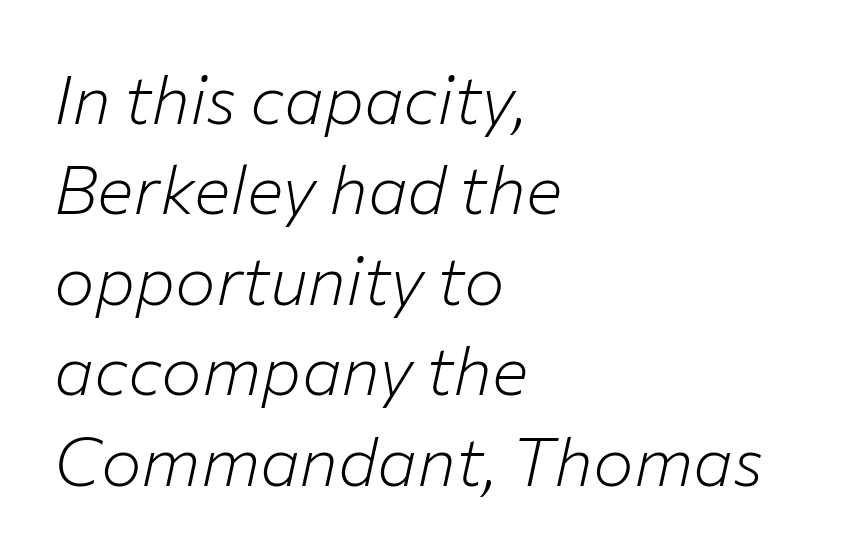
Q: Is the text bold? A: No.
Q: Is the text italic (slanted)? A: Yes, it leans right by about 12 degrees.
Q: Is the text underlined? A: No.
Q: How is the paragraph aligned? A: Left-aligned.
Q: Is the spacing between letters normal or unusually wide? A: Normal.
Q: Is the spacing between lines tight, normal or loose? A: Normal.
Q: Width (condensed, normal, or wide)? A: Normal.
Q: Stroke contrast? A: Low.
Q: x-height? A: Medium.
Q: Monospaced? A: No.
